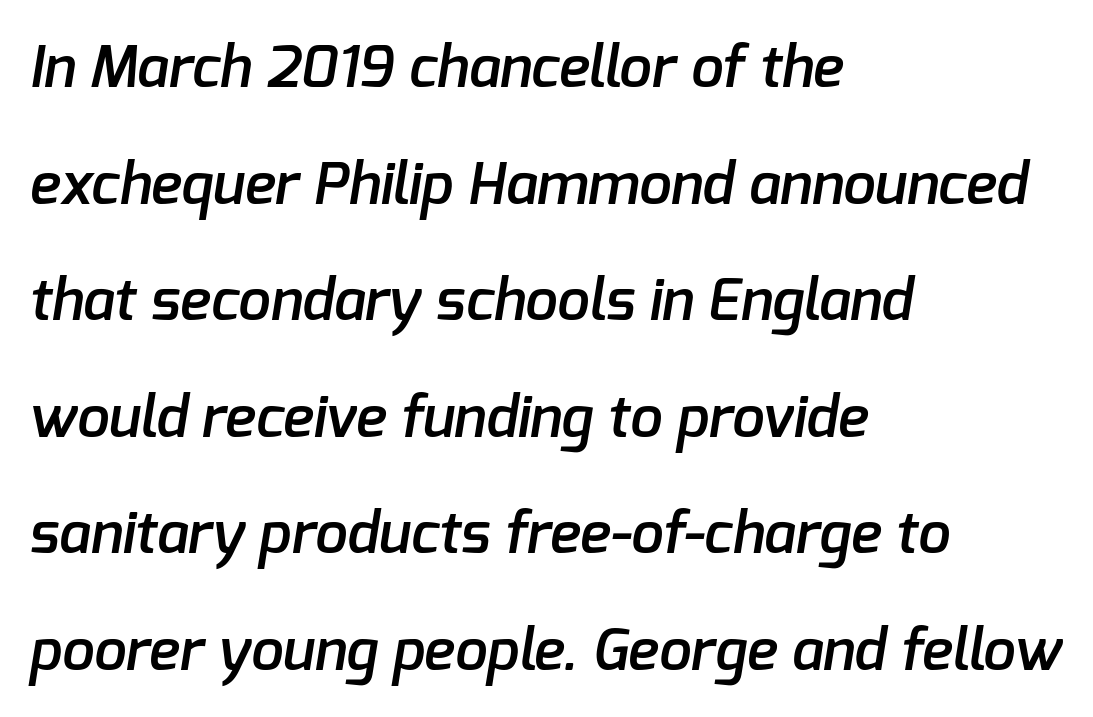
One-word summary of the alignment: left. Varying glyph widths throughout — classic text-font behaviour. Nobody touched the tracking dial on this one. Any mark beneath the type? The region is blank. The passage shown stacks its lines with a broad gap. A typesetter would label this face a sans.
